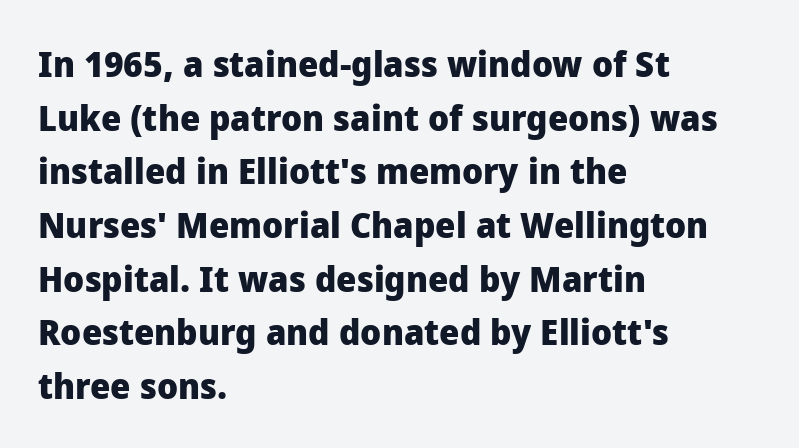
Q: Is the text bold? A: Yes.
Q: Is the text italic (slanted)? A: No, it is upright.
Q: Is the typeface a serif or a sans-serif typeface? A: Sans-serif.
Q: Is the text underlined? A: No.
Q: How is the paragraph aligned? A: Left-aligned.
Q: Is the spacing between letters normal or unusually wide? A: Normal.
Q: Is the spacing between lines tight, normal or loose? A: Normal.
Q: Width (condensed, normal, or wide)? A: Normal.
Q: Stroke contrast? A: Low.
Q: x-height? A: Medium.
Q: Monospaced? A: No.
